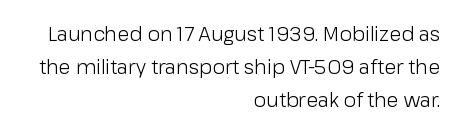
The image shows 20 px text type, upright; set right-aligned, normal line spacing (1.65x), normal letter spacing, not underlined.
